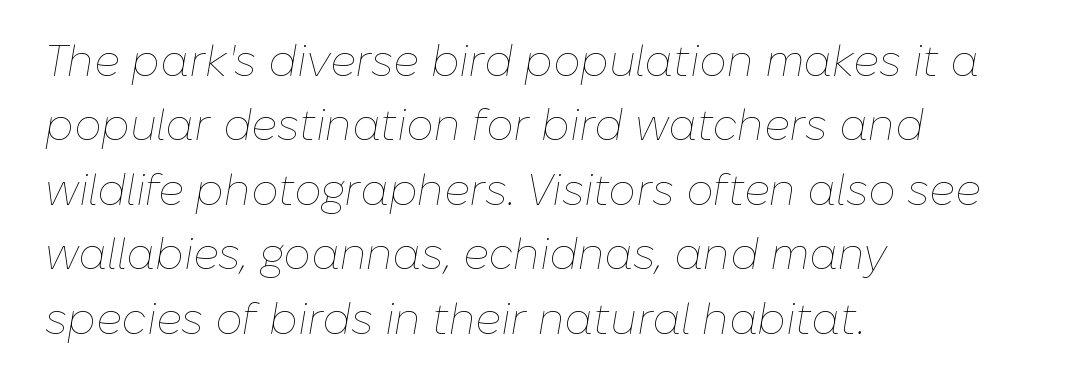
Q: Is the text bold? A: No.
Q: Is the text italic (slanted)? A: Yes, it leans right by about 10 degrees.
Q: Is the text underlined? A: No.
Q: How is the paragraph aligned? A: Left-aligned.
Q: Is the spacing between letters normal or unusually wide? A: Normal.
Q: Is the spacing between lines tight, normal or loose? A: Normal.
Q: Width (condensed, normal, or wide)? A: Normal.
Q: Stroke contrast? A: Low.
Q: x-height? A: Medium.
Q: Monospaced? A: No.
